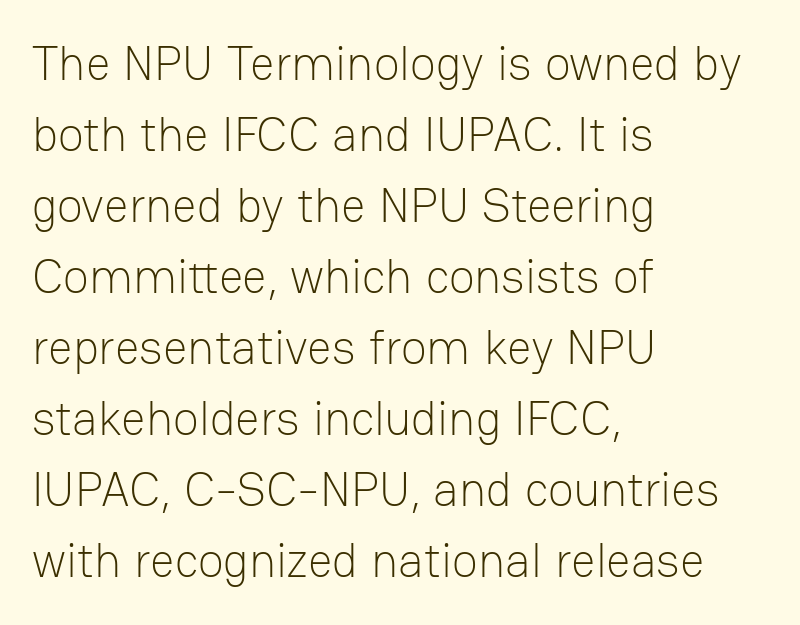
Q: Is the text bold? A: No.
Q: Is the text italic (slanted)? A: No, it is upright.
Q: Is the typeface a serif or a sans-serif typeface? A: Sans-serif.
Q: Is the text underlined? A: No.
Q: How is the paragraph aligned? A: Left-aligned.
Q: Is the spacing between letters normal or unusually wide? A: Normal.
Q: Is the spacing between lines tight, normal or loose? A: Normal.
Q: Width (condensed, normal, or wide)? A: Normal.
Q: Stroke contrast? A: Low.
Q: x-height? A: Medium.
Q: Monospaced? A: No.
